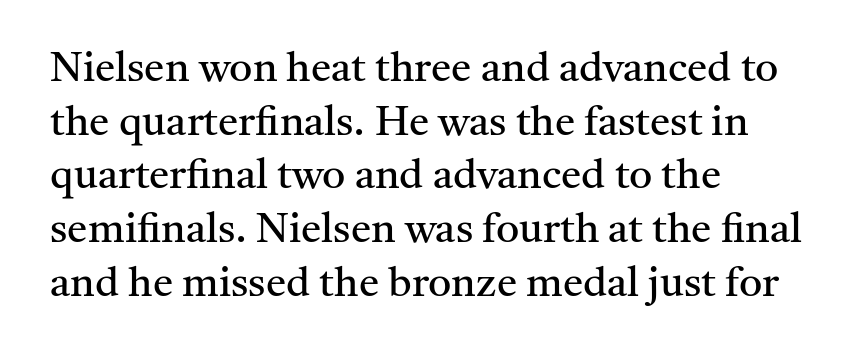
Look at the tracking — it's just the regular setting, nothing added. It's the straight-up-and-down kind of type. Font category for this specimen: serif. A typesetter would call this proportional, since set widths differ per character. These lines stack with their left ends in a neat column.
